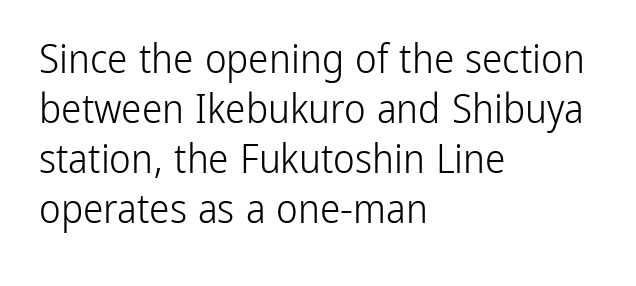
The image shows 41 px light, condensed sans-serif type, upright; set left-aligned, line spacing 1.22x, normal letter spacing, not underlined; low stroke contrast and a medium x-height.
